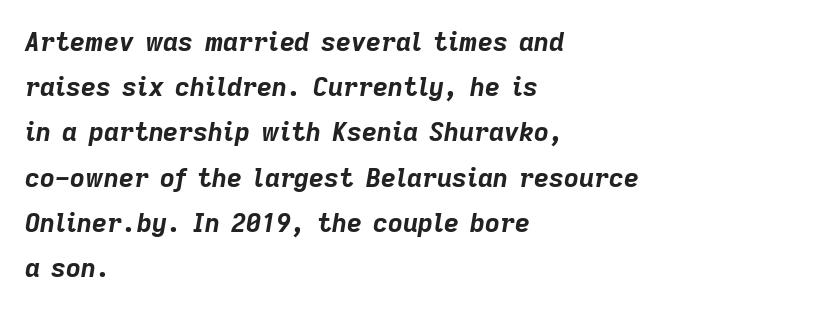
Q: Is the text bold? A: Yes.
Q: Is the text italic (slanted)? A: Yes, it leans right by about 9 degrees.
Q: Is the text underlined? A: No.
Q: How is the paragraph aligned? A: Left-aligned.
Q: Is the spacing between letters normal or unusually wide? A: Normal.
